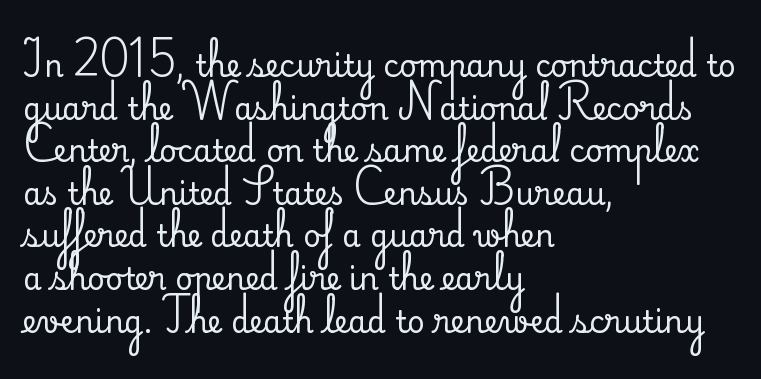
The text block is weighted toward the left margin, trailing off unevenly rightward. How are the letters spaced? Ordinarily, with no added tracking. The passage shown stacks its lines at a standard gap. The letters stand upright; this is a roman face.
